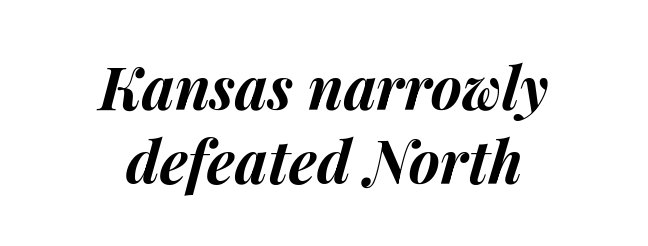
{"italic": "yes", "lean": "right", "slant_degrees": 14, "bold": "yes", "weight": "bold", "width": "normal", "stroke_contrast": "medium", "x_height": "medium", "monospaced": "no", "underline": "no", "align": "center", "line_spacing": "normal", "line_spacing_ratio": 1.26, "letter_spacing": "normal", "letter_spacing_em": 0.0, "glyph_px": 59}
